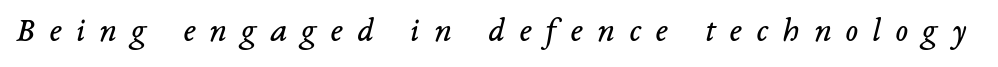
{"serif": "yes", "italic": "yes", "lean": "right", "slant_degrees": 14, "bold": "no", "weight": "regular", "width": "normal", "stroke_contrast": "low", "x_height": "medium", "monospaced": "no", "underline": "no", "letter_spacing": "wide", "letter_spacing_em": 0.42, "glyph_px": 34}
